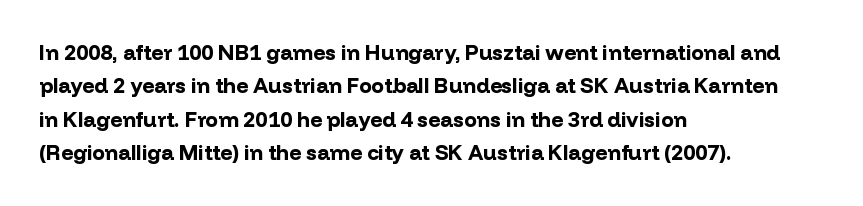
The lines sit at an ordinary, default distance from one another. Bare-footed words on every line. The rendering uses a bold face; every stroke is thick and dark. Posture: upright roman.
